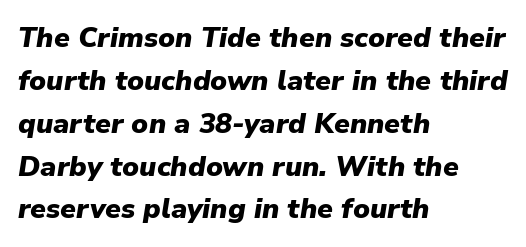
The image shows 28 px heavy type, italic (leaning right); set left-aligned, normal line spacing (1.53x), normal letter spacing, not underlined; low stroke contrast and a medium x-height.
